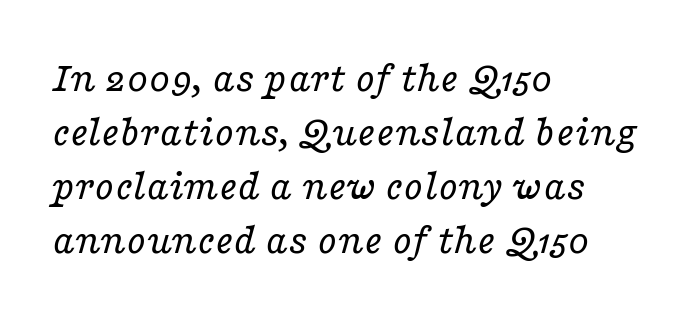
{"serif": "yes", "italic": "yes", "lean": "right", "slant_degrees": 16, "bold": "no", "weight": "regular", "width": "wide", "stroke_contrast": "low", "x_height": "medium", "monospaced": "no", "underline": "no", "align": "left", "line_spacing_ratio": 1.23, "letter_spacing": "normal", "letter_spacing_em": 0.0, "glyph_px": 44}
